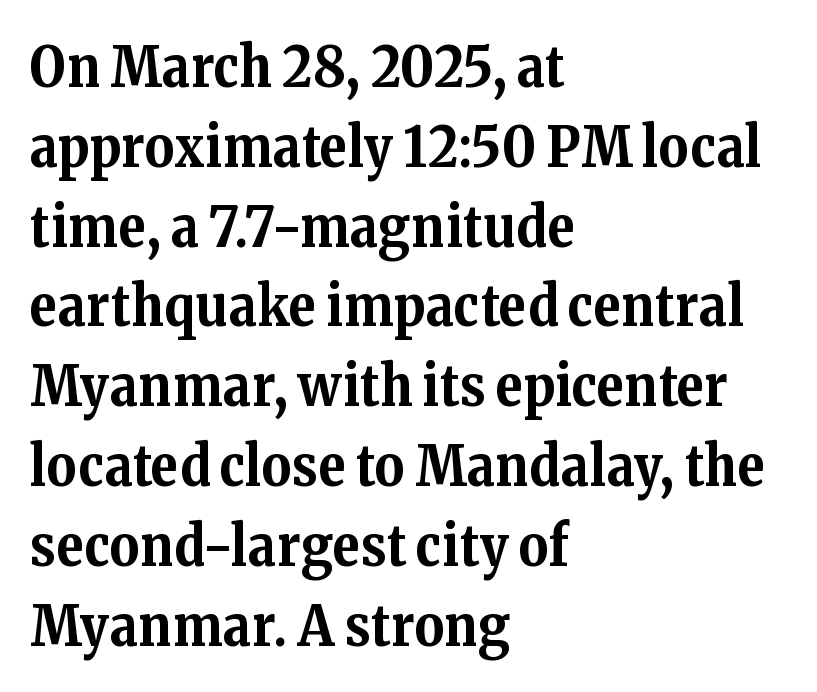
{"serif": "yes", "italic": "no", "bold": "yes", "weight": "bold", "width": "normal", "stroke_contrast": "medium", "x_height": "medium", "monospaced": "no", "underline": "no", "align": "left", "line_spacing": "normal", "line_spacing_ratio": 1.4, "letter_spacing": "normal", "letter_spacing_em": 0.0, "glyph_px": 57}
